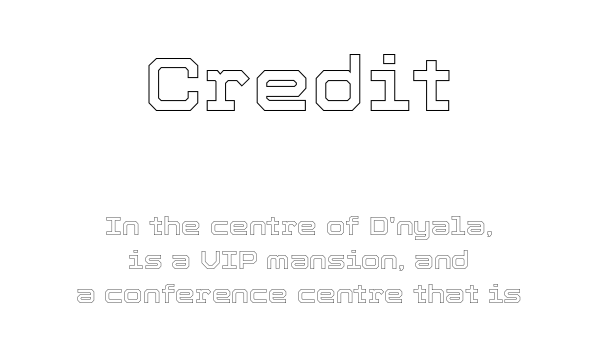
The image shows 75 px text type, upright; set centered, normal line spacing (1.36x), normal letter spacing, not underlined; the first (top) block is 3.0x larger; a medium x-height.
